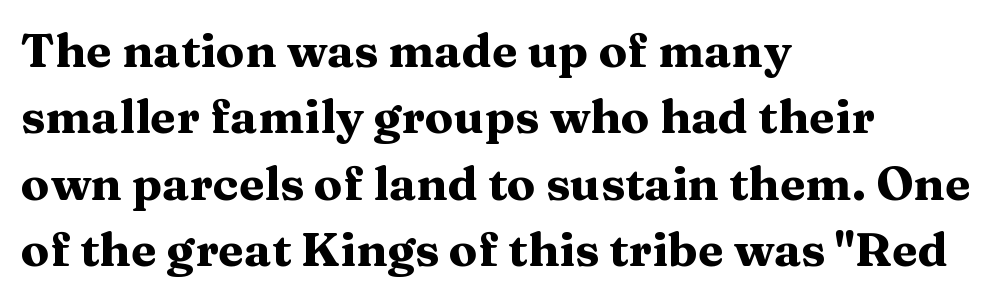
{"serif": "yes", "italic": "no", "bold": "yes", "weight": "heavy", "width": "wide", "stroke_contrast": "medium", "x_height": "medium", "monospaced": "no", "underline": "no", "align": "left", "line_spacing": "normal", "line_spacing_ratio": 1.41, "letter_spacing": "normal", "letter_spacing_em": 0.0, "glyph_px": 47}
